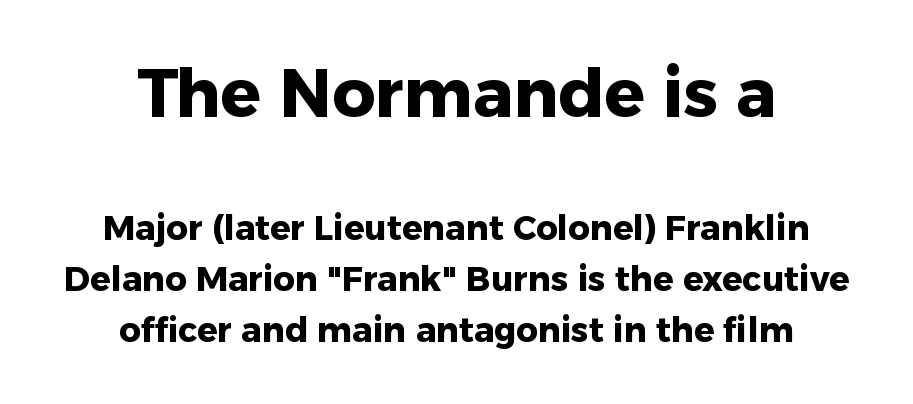
Q: Is the text bold? A: Yes.
Q: Is the text italic (slanted)? A: No, it is upright.
Q: Is the typeface a serif or a sans-serif typeface? A: Sans-serif.
Q: Is the text underlined? A: No.
Q: How is the paragraph aligned? A: Centered.
Q: Is the spacing between letters normal or unusually wide? A: Normal.
Q: Is the spacing between lines tight, normal or loose? A: Normal.
Q: Which block of text is set in a larger size, the first (top) or the second (bottom)? A: The first (top) one.
Q: Width (condensed, normal, or wide)? A: Normal.
Q: Stroke contrast? A: Low.
Q: x-height? A: Medium.
Q: Monospaced? A: No.
